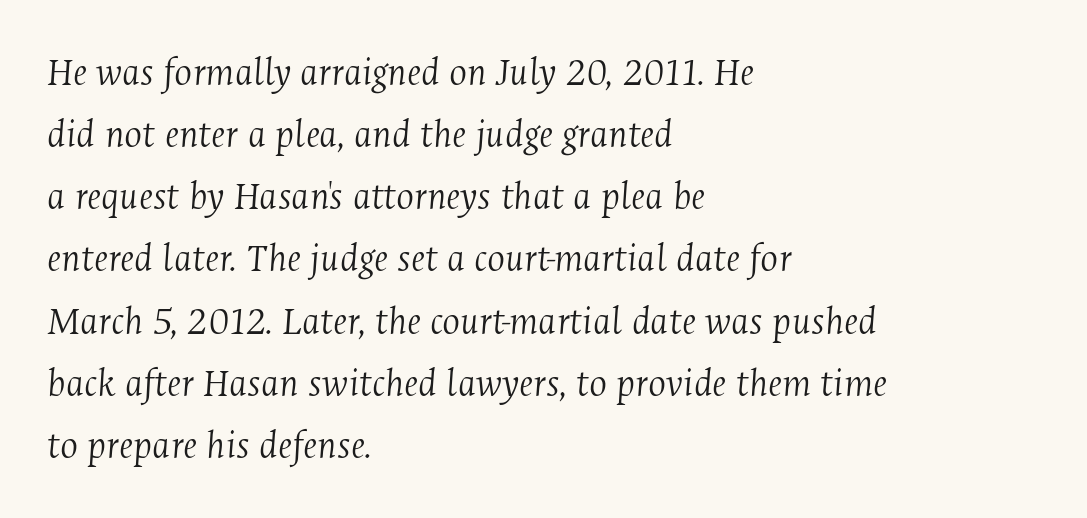
The image shows 42 px light, condensed serif type, italic (leaning right); set left-aligned, normal line spacing (1.48x), normal letter spacing, not underlined; medium stroke contrast and a medium x-height.
